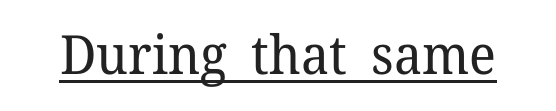
{"serif": "yes", "italic": "no", "bold": "no", "weight": "regular", "width": "normal", "stroke_contrast": "low", "x_height": "medium", "monospaced": "no", "underline": "yes", "letter_spacing": "normal", "letter_spacing_em": 0.0, "glyph_px": 54}
